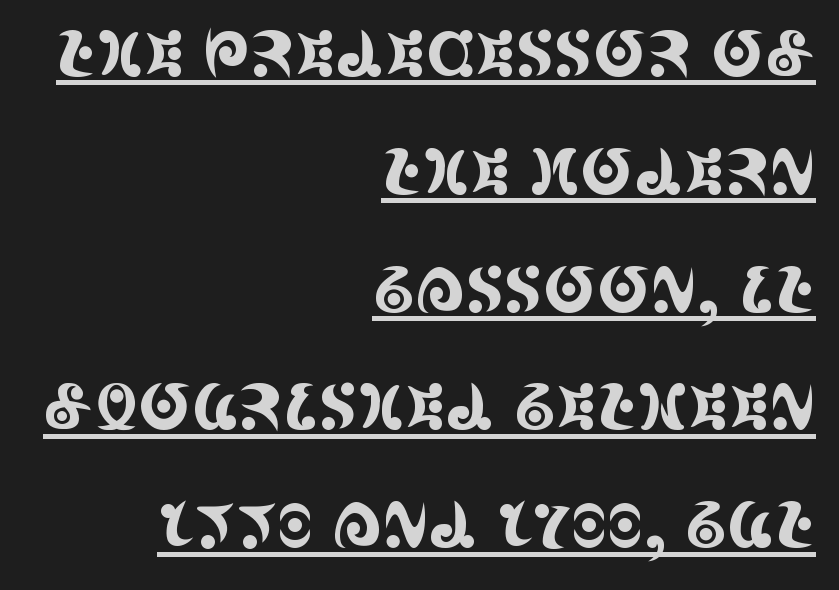
Inter-character spacing is left at the font's built-in metrics. The glyphs in this specimen are seriffed. This sample has the flowing, uneven cadence of proportional lettering. These lines were composed using upright roman letters.
